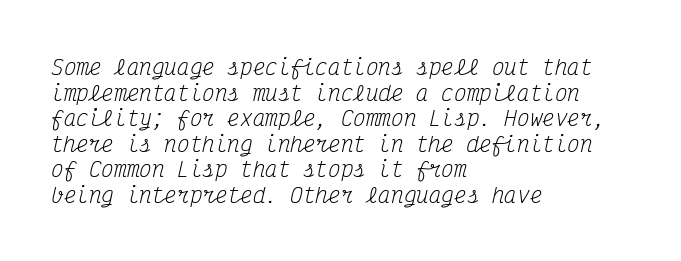
{"italic": "yes", "lean": "right", "slant_degrees": 12, "bold": "no", "underline": "no", "align": "left", "line_spacing_ratio": 1.22, "letter_spacing": "normal", "letter_spacing_em": 0.0, "glyph_px": 21}
